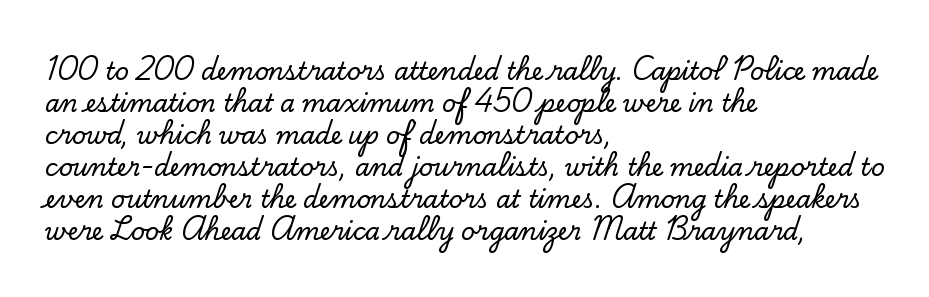
The vertical gap from one line to the next is medium. Standard letterfit; no display-style spreading of the glyphs. The passage is arranged the way most books set body copy — flush left. Rule under the text: the space is simply empty.
